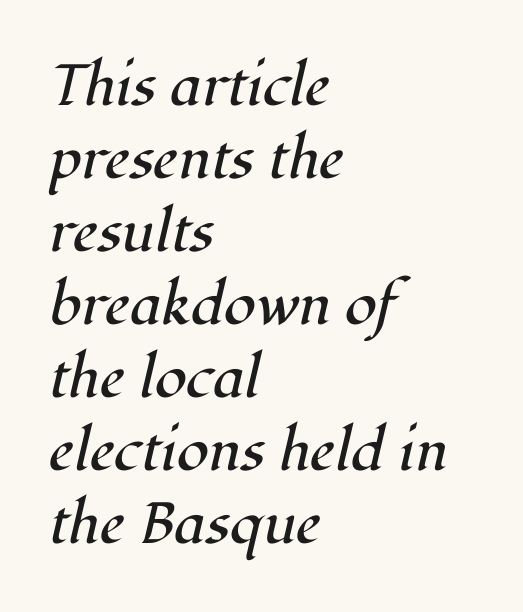
{"serif": "yes", "italic": "yes", "lean": "right", "slant_degrees": 12, "bold": "no", "weight": "regular", "width": "normal", "stroke_contrast": "high", "x_height": "medium", "monospaced": "no", "underline": "no", "align": "left", "line_spacing": "normal", "line_spacing_ratio": 1.26, "letter_spacing": "normal", "letter_spacing_em": 0.0, "glyph_px": 58}
